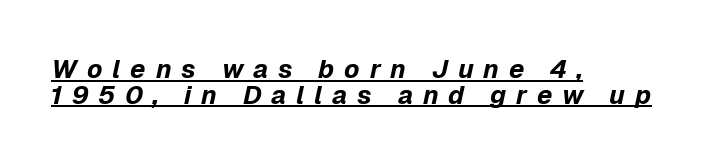
Q: Is the text bold? A: Yes.
Q: Is the text italic (slanted)? A: Yes, it leans right by about 12 degrees.
Q: Is the text underlined? A: Yes.
Q: How is the paragraph aligned? A: Left-aligned.
Q: Is the spacing between letters normal or unusually wide? A: Unusually wide.
Q: Is the spacing between lines tight, normal or loose? A: Tight.
